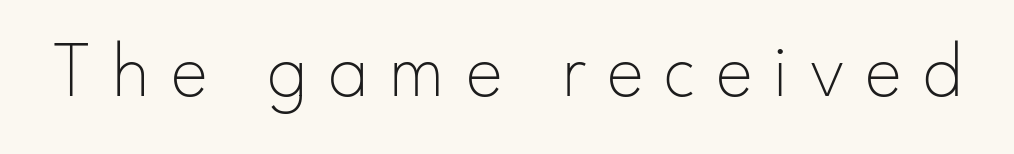
The image shows 79 px thin sans-serif type, upright; set unusually wide letter spacing (+0.26 em), not underlined; low stroke contrast and a small x-height.
